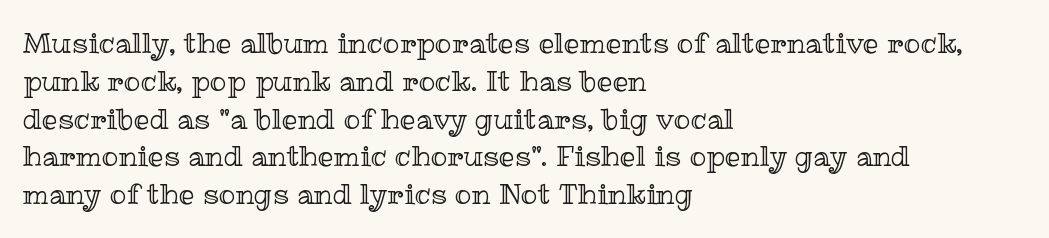
{"italic": "no", "width": "normal", "x_height": "medium", "monospaced": "no", "underline": "no", "align": "left", "line_spacing": "normal", "line_spacing_ratio": 1.35, "letter_spacing": "normal", "letter_spacing_em": 0.0, "glyph_px": 28}
